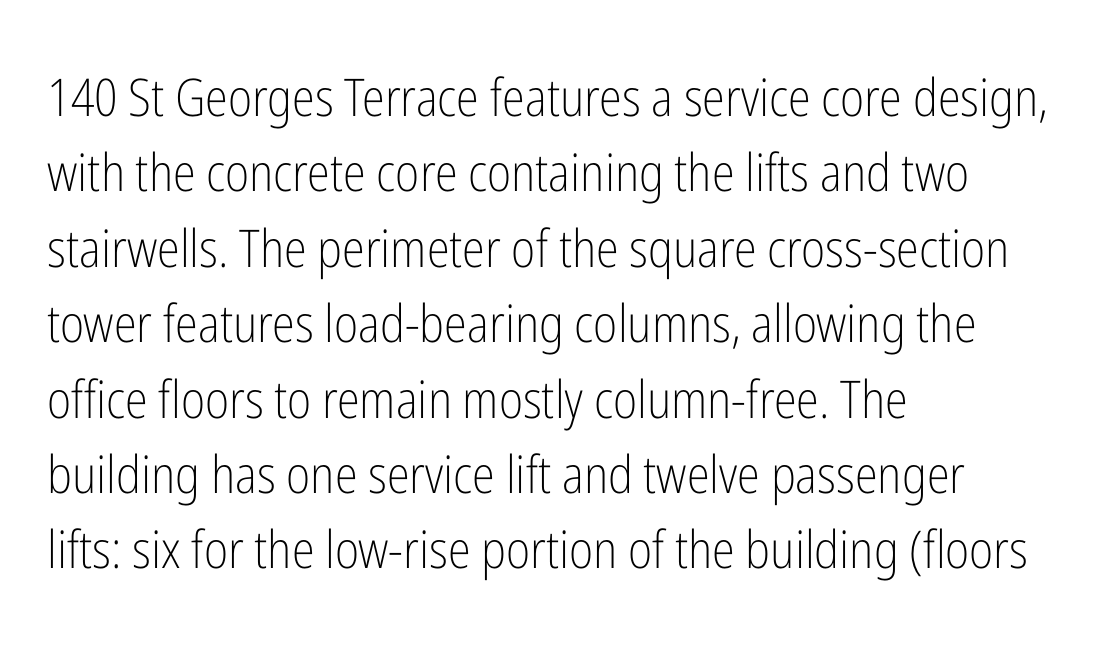
{"serif": "no", "italic": "no", "bold": "no", "weight": "light", "width": "condensed", "stroke_contrast": "low", "x_height": "medium", "monospaced": "no", "underline": "no", "align": "left", "line_spacing": "normal", "line_spacing_ratio": 1.45, "letter_spacing": "normal", "letter_spacing_em": 0.0, "glyph_px": 52}
